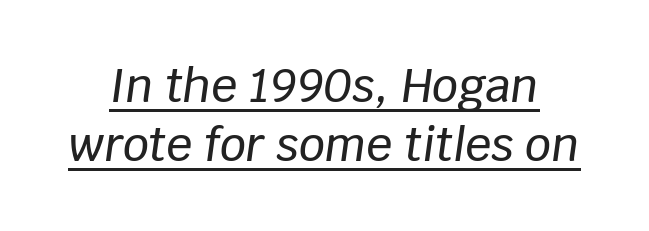
The image shows 46 px text type, italic (leaning right); set normal line spacing (1.29x), normal letter spacing, underlined; low stroke contrast and a large x-height.
